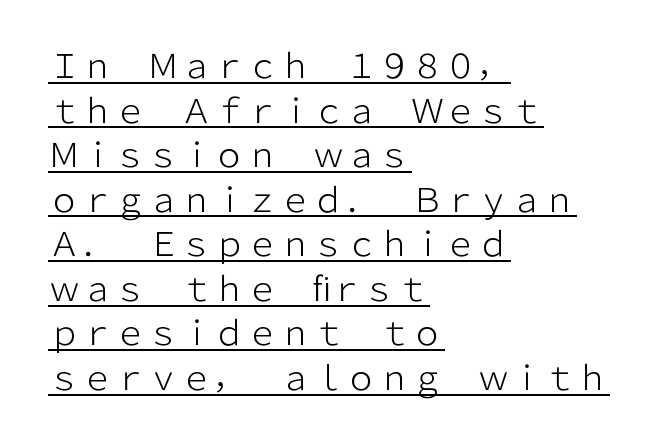
The lettering holds an erect, upright posture throughout. Where is the straight margin? On the left. Vertical stems look standard width or narrower in stroke. One glance says typical: line gaps are just what's usual. Grotesque or geometric, the face here clearly has no serifs.
